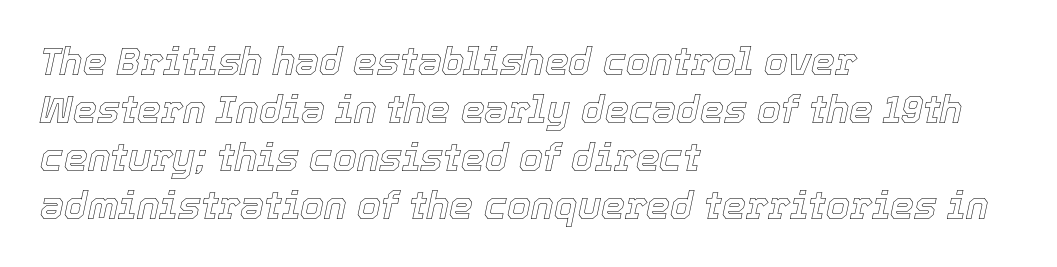
The image shows 38 px text type, italic (leaning right); set left-aligned, normal line spacing (1.26x), normal letter spacing, not underlined; a medium x-height.
